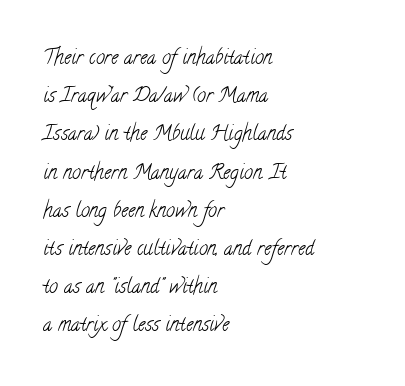
The image shows 20 px text type; set left-aligned, loose line spacing (1.91x), normal letter spacing, not underlined.
